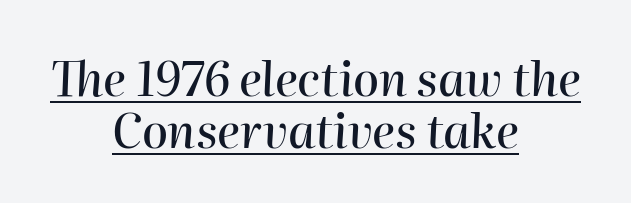
{"italic": "yes", "lean": "right", "slant_degrees": 2, "width": "normal", "stroke_contrast": "high", "x_height": "medium", "monospaced": "no", "underline": "yes", "align": "center", "line_spacing": "tight", "line_spacing_ratio": 1.1, "letter_spacing": "normal", "letter_spacing_em": 0.0, "glyph_px": 47}
